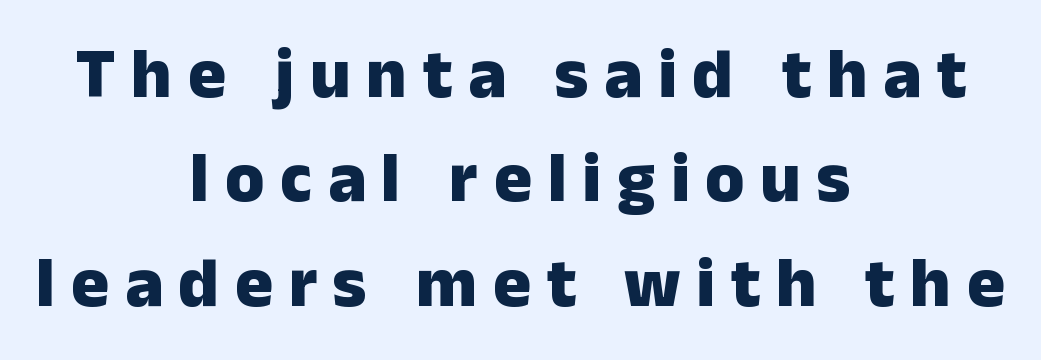
Q: Is the text bold? A: Yes.
Q: Is the text italic (slanted)? A: No, it is upright.
Q: Is the typeface a serif or a sans-serif typeface? A: Sans-serif.
Q: Is the text underlined? A: No.
Q: How is the paragraph aligned? A: Centered.
Q: Is the spacing between letters normal or unusually wide? A: Unusually wide.
Q: Is the spacing between lines tight, normal or loose? A: Normal.
Q: Width (condensed, normal, or wide)? A: Normal.
Q: Stroke contrast? A: Low.
Q: x-height? A: Medium.
Q: Monospaced? A: No.
